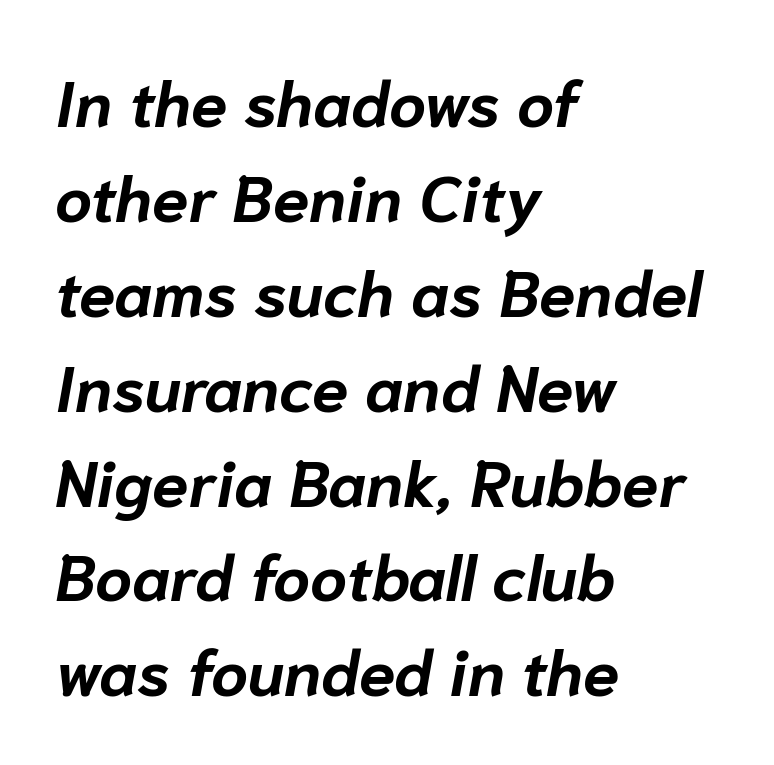
The image shows 65 px bold type, italic (leaning right); set left-aligned, normal line spacing (1.46x), normal letter spacing, not underlined; low stroke contrast and a medium x-height.
